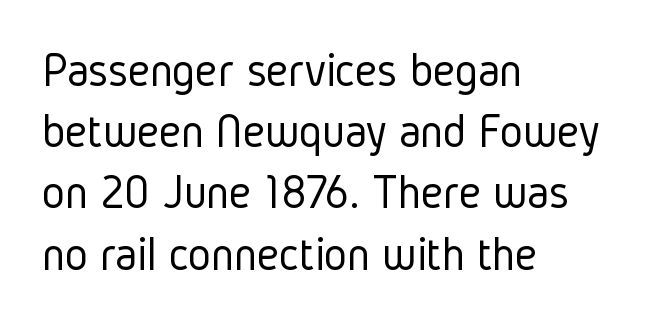
{"serif": "no", "italic": "no", "bold": "no", "weight": "light", "width": "condensed", "stroke_contrast": "low", "x_height": "medium", "monospaced": "no", "underline": "no", "align": "left", "line_spacing": "normal", "line_spacing_ratio": 1.25, "letter_spacing": "normal", "letter_spacing_em": 0.0, "glyph_px": 49}
